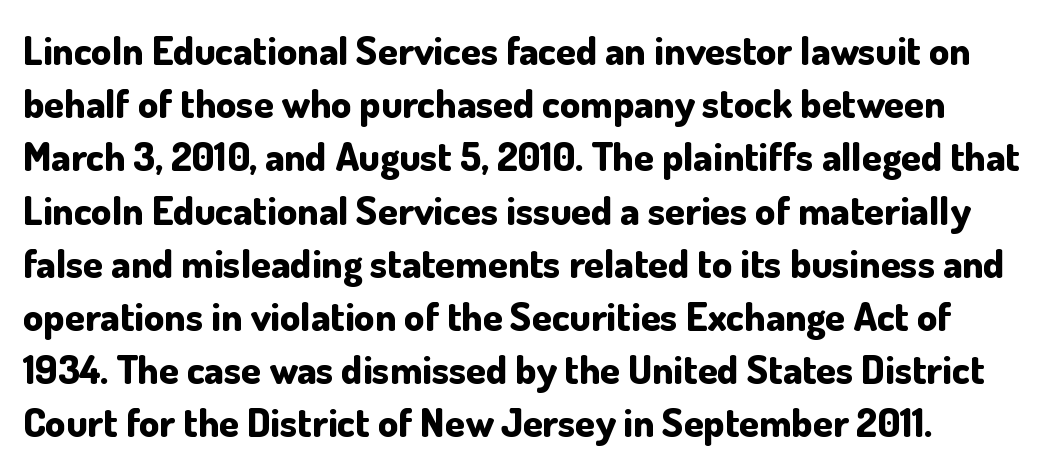
{"serif": "no", "italic": "no", "bold": "yes", "weight": "bold", "width": "normal", "stroke_contrast": "low", "x_height": "small", "monospaced": "no", "underline": "no", "align": "left", "line_spacing": "normal", "line_spacing_ratio": 1.33, "letter_spacing": "normal", "letter_spacing_em": 0.0, "glyph_px": 40}
